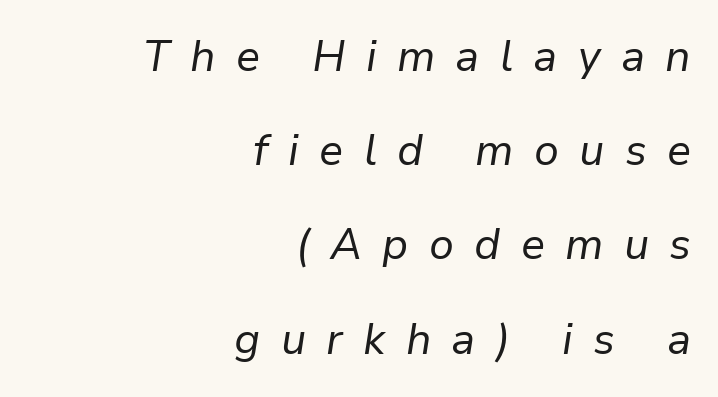
Q: Is the text bold? A: No.
Q: Is the text italic (slanted)? A: Yes, it leans right by about 9 degrees.
Q: Is the text underlined? A: No.
Q: How is the paragraph aligned? A: Right-aligned.
Q: Is the spacing between letters normal or unusually wide? A: Unusually wide.
Q: Is the spacing between lines tight, normal or loose? A: Loose.
Q: Width (condensed, normal, or wide)? A: Normal.
Q: Stroke contrast? A: Low.
Q: x-height? A: Medium.
Q: Monospaced? A: No.
